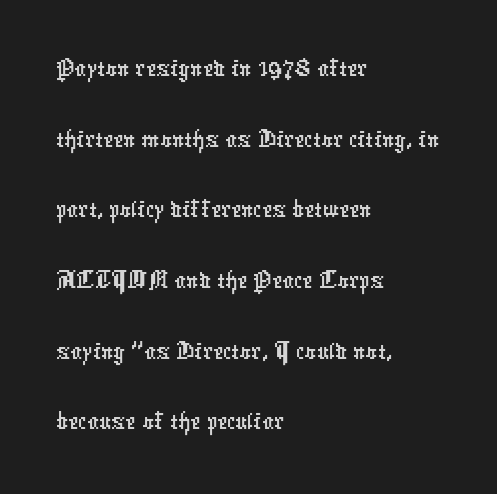
Unmarked baselines from the first word to the last. Does the type have serifs? No, each stem ends abruptly. The passage shown has conventional tracking throughout. The rendering uses natural spacing where letterforms have individual widths. Horizontally, the lines are justified to the leading edge only.
